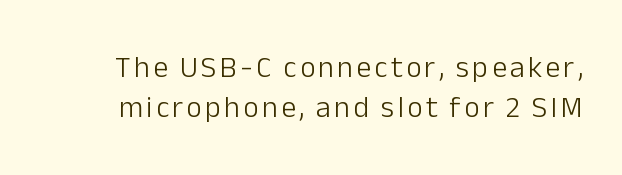
{"serif": "no", "italic": "no", "bold": "no", "weight": "light", "width": "normal", "stroke_contrast": "low", "x_height": "medium", "monospaced": "no", "underline": "no", "line_spacing": "normal", "line_spacing_ratio": 1.33, "glyph_px": 30}
